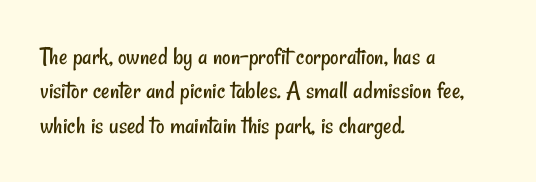
{"bold": "no", "underline": "no", "align": "left", "line_spacing": "normal", "line_spacing_ratio": 1.32, "letter_spacing": "normal", "letter_spacing_em": 0.0, "glyph_px": 26}
